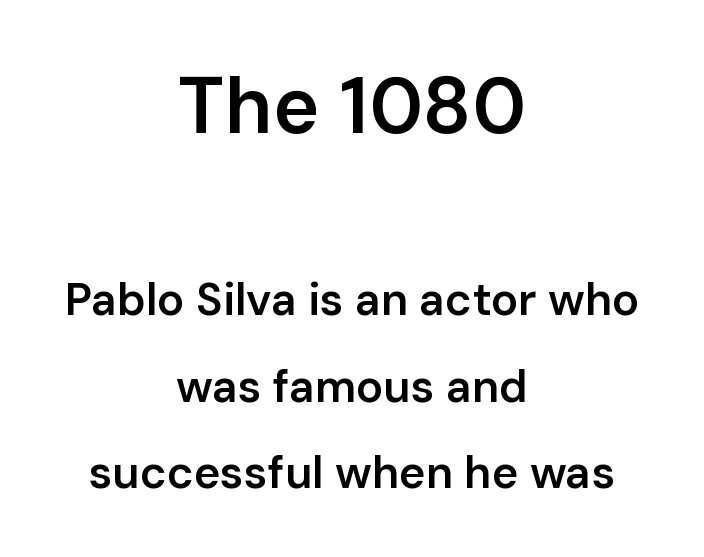
Q: Is the text bold? A: Semi-bold.
Q: Is the text italic (slanted)? A: No, it is upright.
Q: Is the typeface a serif or a sans-serif typeface? A: Sans-serif.
Q: Is the text underlined? A: No.
Q: How is the paragraph aligned? A: Centered.
Q: Is the spacing between letters normal or unusually wide? A: Normal.
Q: Is the spacing between lines tight, normal or loose? A: Loose.
Q: Which block of text is set in a larger size, the first (top) or the second (bottom)? A: The first (top) one.
Q: Width (condensed, normal, or wide)? A: Normal.
Q: Stroke contrast? A: Low.
Q: x-height? A: Medium.
Q: Monospaced? A: No.
